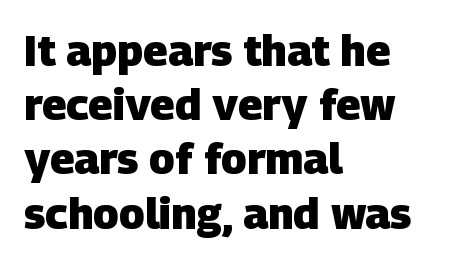
{"serif": "no", "bold": "yes", "weight": "heavy", "width": "normal", "stroke_contrast": "low", "x_height": "large", "monospaced": "no", "underline": "no", "align": "left", "line_spacing": "normal", "line_spacing_ratio": 1.26, "letter_spacing": "normal", "letter_spacing_em": 0.0, "glyph_px": 43}
